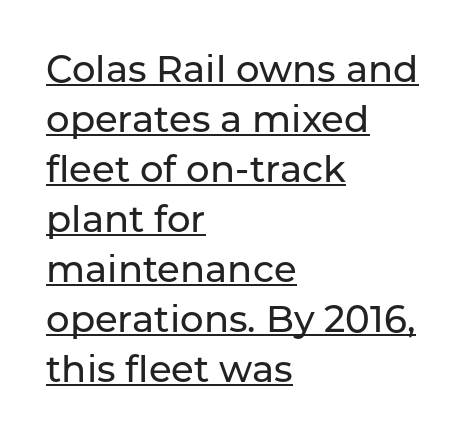
The font's upright variant was chosen for this text. These lines are rendered in a variable-pitch font. Letterform terminals end flat and unadorned throughout the passage. This rendering leaves character spacing at its baseline value. The words here are underlined. The setting favours the left margin, as ordinary paragraphs usually do.
